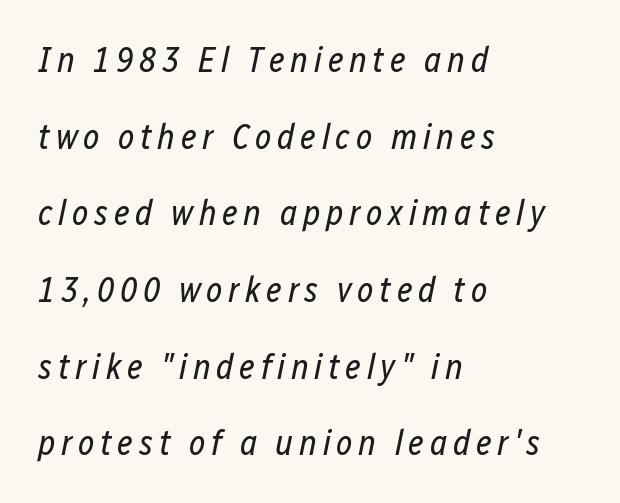
{"italic": "yes", "lean": "right", "slant_degrees": 12, "bold": "no", "weight": "regular", "width": "condensed", "stroke_contrast": "low", "x_height": "medium", "monospaced": "no", "underline": "no", "align": "left", "line_spacing": "loose", "line_spacing_ratio": 2.19, "glyph_px": 35}
